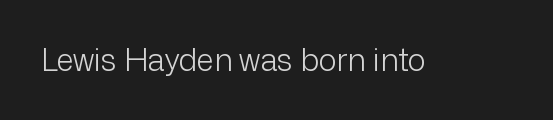
The image shows 31 px light sans-serif type, upright; set normal letter spacing, not underlined; low stroke contrast and a medium x-height.
